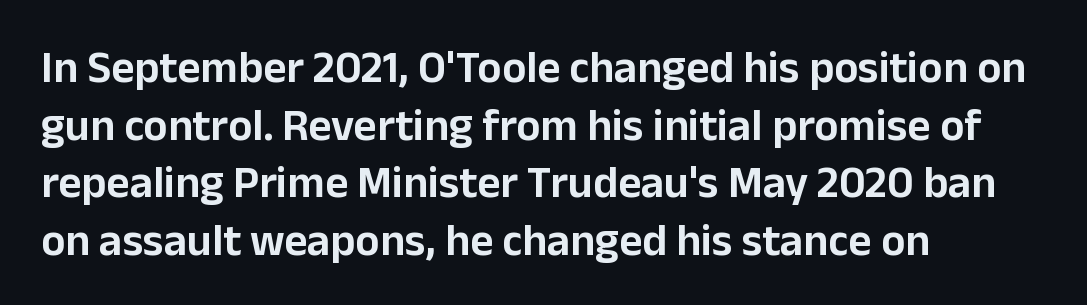
The image shows 45 px sans-serif type, upright; set left-aligned, normal line spacing (1.28x), normal letter spacing, not underlined; low stroke contrast and a medium x-height.
